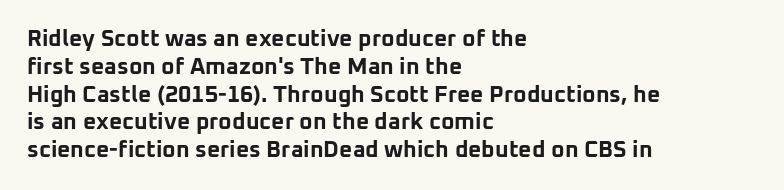
Q: Is the text bold? A: Yes.
Q: Is the text italic (slanted)? A: No, it is upright.
Q: Is the text underlined? A: No.
Q: How is the paragraph aligned? A: Left-aligned.
Q: Is the spacing between letters normal or unusually wide? A: Normal.
